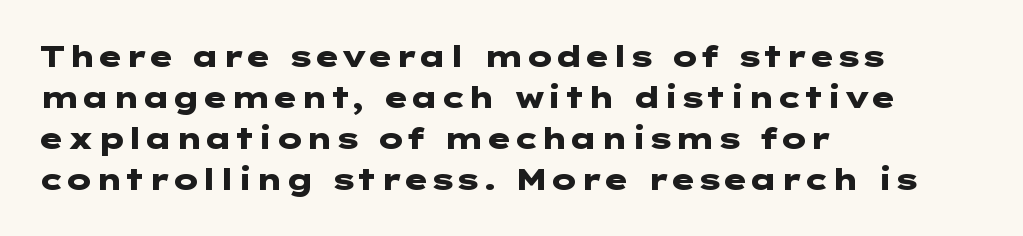
{"serif": "no", "italic": "no", "bold": "yes", "weight": "heavy", "width": "wide", "stroke_contrast": "low", "x_height": "medium", "underline": "no", "align": "left", "line_spacing": "normal", "line_spacing_ratio": 1.41, "letter_spacing": "normal", "letter_spacing_em": 0.0, "glyph_px": 29}
